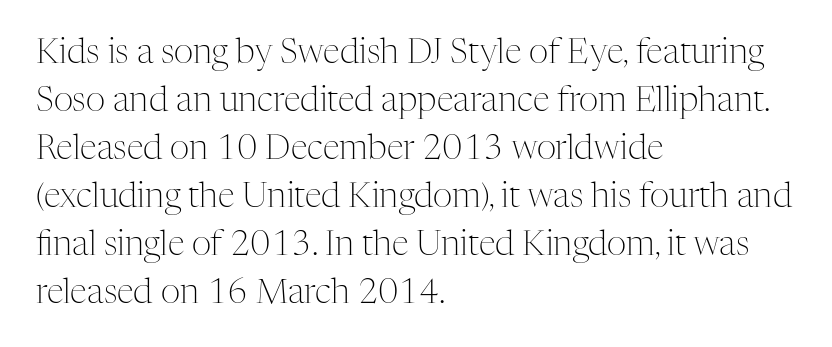
{"serif": "yes", "italic": "no", "bold": "no", "weight": "light", "width": "normal", "stroke_contrast": "medium", "x_height": "medium", "monospaced": "no", "underline": "no", "align": "left", "line_spacing": "normal", "line_spacing_ratio": 1.41, "letter_spacing": "normal", "letter_spacing_em": 0.0, "glyph_px": 34}
